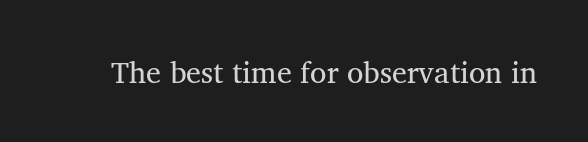
{"serif": "yes", "italic": "no", "bold": "no", "weight": "regular", "width": "normal", "stroke_contrast": "medium", "x_height": "medium", "monospaced": "no", "underline": "no", "letter_spacing": "normal", "letter_spacing_em": 0.0, "glyph_px": 30}
